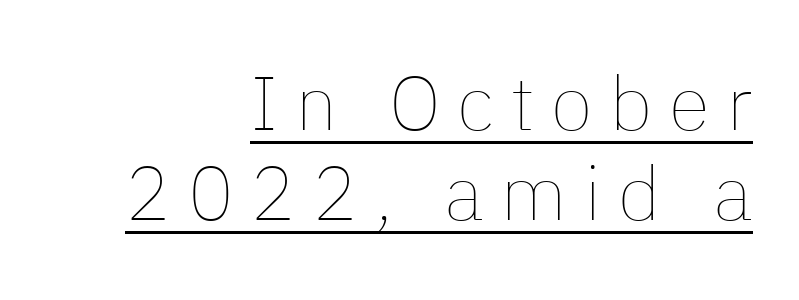
Character widths vary here, with narrow letters taking less room than wide ones. Right-aligned paragraph, ragged on the left. No italicization has been applied; the sample stays upright. A quiet, ordinary-to-light weight characterises the typeface. Each line of the rendering has a horizontal stroke beneath the glyphs. The horizontal fit of the characters is loose and conspicuously gappy.
